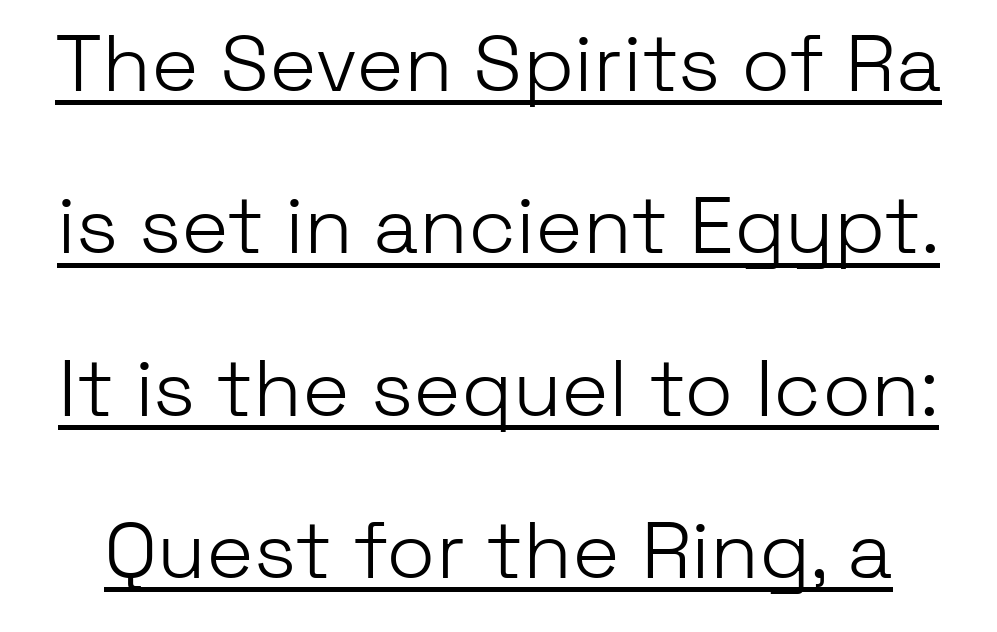
{"serif": "no", "italic": "no", "bold": "no", "weight": "light", "width": "normal", "stroke_contrast": "low", "x_height": "medium", "monospaced": "no", "underline": "yes", "line_spacing": "loose", "line_spacing_ratio": 2.03, "letter_spacing": "normal", "letter_spacing_em": 0.0, "glyph_px": 80}
